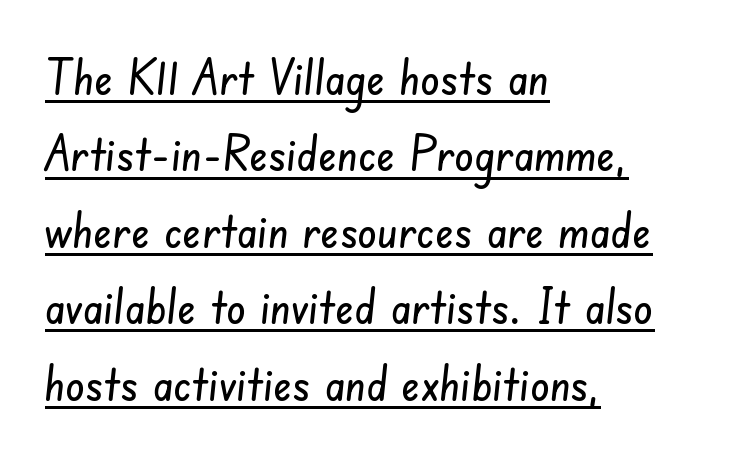
Q: Is the typeface a serif or a sans-serif typeface? A: Sans-serif.
Q: Is the text underlined? A: Yes.
Q: How is the paragraph aligned? A: Left-aligned.
Q: Is the spacing between letters normal or unusually wide? A: Normal.
Q: Is the spacing between lines tight, normal or loose? A: Normal.
Q: Width (condensed, normal, or wide)? A: Condensed.
Q: Stroke contrast? A: Low.
Q: x-height? A: Small.
Q: Monospaced? A: No.
